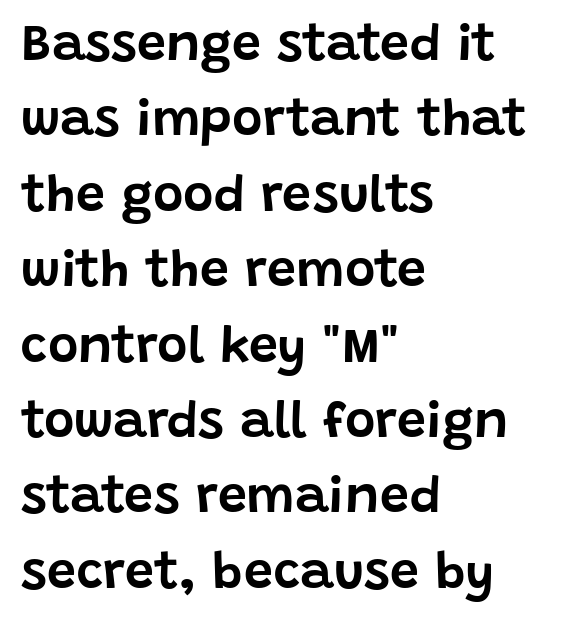
{"serif": "no", "italic": "no", "width": "normal", "stroke_contrast": "low", "x_height": "large", "monospaced": "no", "underline": "no", "align": "left", "line_spacing": "normal", "line_spacing_ratio": 1.45, "letter_spacing": "normal", "letter_spacing_em": 0.0, "glyph_px": 52}
